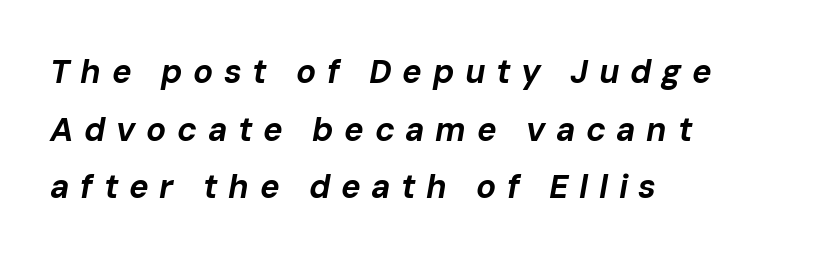
Rule under the text: the space is simply empty. Caption: expanded tracking, letters set apart. Proportional: the letters do not fall into vertical columns. The typesetter chose a ragged-right arrangement here. Posture: slanted.
